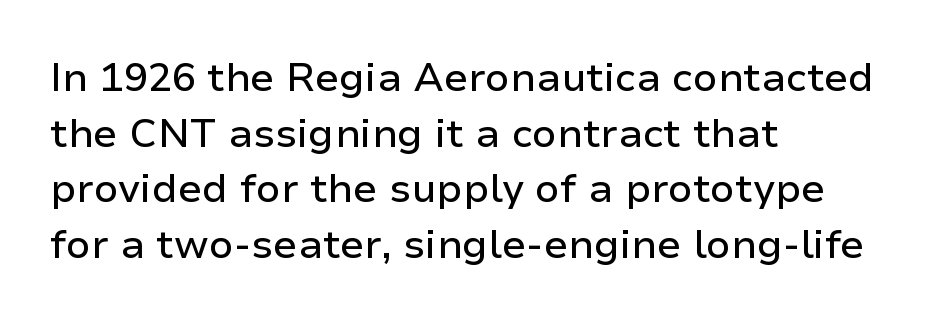
The image shows 40 px sans-serif type, upright; set left-aligned, normal line spacing (1.39x), normal letter spacing, not underlined; low stroke contrast and a medium x-height.
